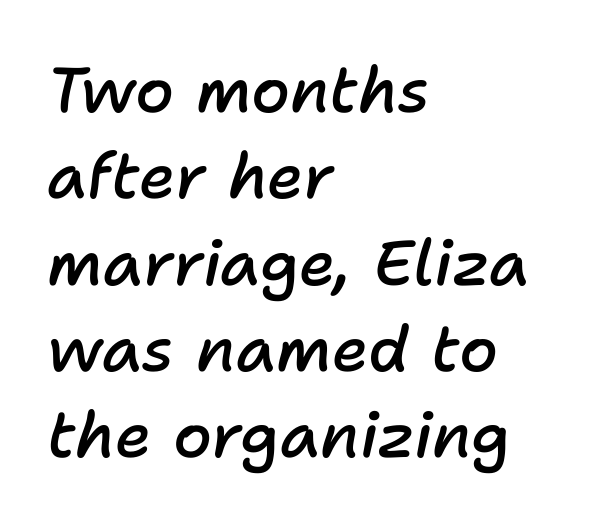
The face used here is rendered with its standard letterfit. If you drew a ruler down the left edge, every line would touch it. Type without underlining. The passage shown is typed in a proportional face where columns would drift. The rendering uses a moderate line-height, typical for paragraphs. On the weight axis this lands at semibold, roughly 600.
